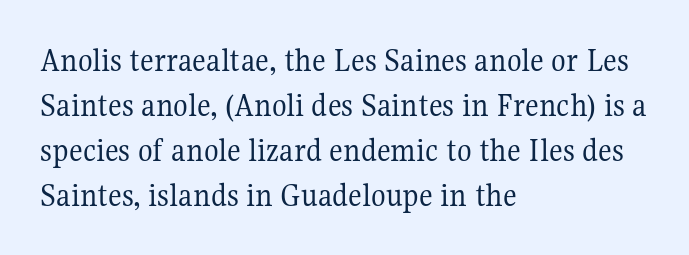
Q: Is the text bold? A: No.
Q: Is the text italic (slanted)? A: No, it is upright.
Q: Is the typeface a serif or a sans-serif typeface? A: Serif.
Q: Is the text underlined? A: No.
Q: How is the paragraph aligned? A: Left-aligned.
Q: Is the spacing between letters normal or unusually wide? A: Normal.
Q: Is the spacing between lines tight, normal or loose? A: Normal.
Q: Width (condensed, normal, or wide)? A: Normal.
Q: Stroke contrast? A: Medium.
Q: x-height? A: Medium.
Q: Monospaced? A: No.
